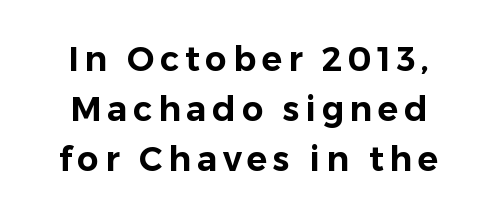
{"serif": "no", "italic": "no", "width": "normal", "stroke_contrast": "low", "x_height": "medium", "monospaced": "no", "underline": "no", "line_spacing": "normal", "line_spacing_ratio": 1.47, "glyph_px": 34}
